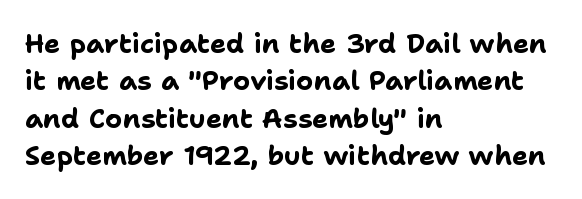
The image shows 27 px bold type, upright; set left-aligned, normal line spacing (1.38x), normal letter spacing, not underlined.
